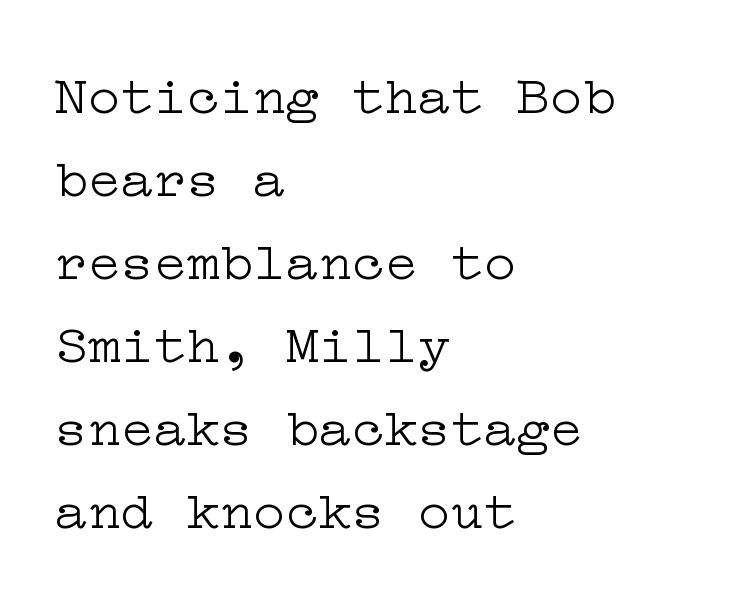
{"serif": "yes", "italic": "no", "bold": "no", "weight": "light", "width": "wide", "stroke_contrast": "low", "x_height": "medium", "underline": "no", "align": "left", "line_spacing": "normal", "line_spacing_ratio": 1.51, "letter_spacing": "normal", "letter_spacing_em": 0.0, "glyph_px": 55}
